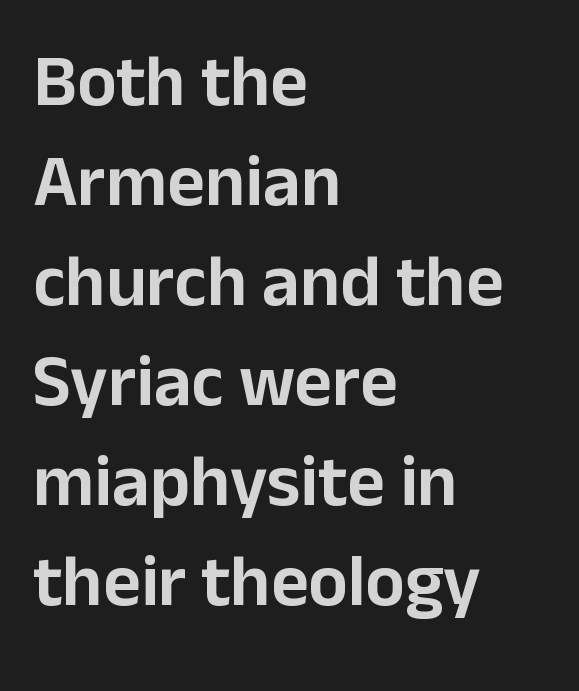
The image shows 73 px sans-serif type, upright; set left-aligned, normal line spacing (1.37x), normal letter spacing, not underlined; low stroke contrast and a medium x-height.
